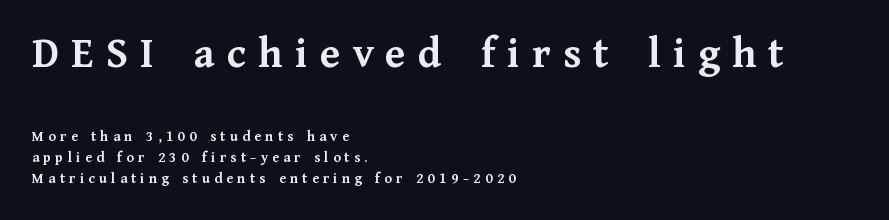
{"serif": "yes", "italic": "no", "bold": "yes", "weight": "semibold", "width": "normal", "stroke_contrast": "medium", "x_height": "medium", "monospaced": "no", "underline": "no", "align": "left", "line_spacing": "normal", "line_spacing_ratio": 1.4, "letter_spacing": "wide", "letter_spacing_em": 0.28, "larger_block": "first", "size_ratio": 2.93, "glyph_px": 44}
